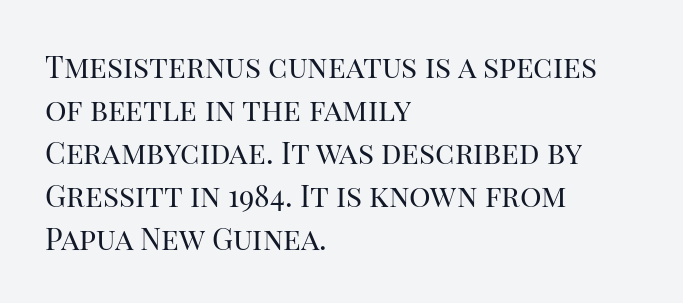
Q: Is the text bold? A: No.
Q: Is the text italic (slanted)? A: No, it is upright.
Q: Is the typeface a serif or a sans-serif typeface? A: Serif.
Q: Is the text underlined? A: No.
Q: How is the paragraph aligned? A: Left-aligned.
Q: Is the spacing between letters normal or unusually wide? A: Normal.
Q: Is the spacing between lines tight, normal or loose? A: Normal.
Q: Width (condensed, normal, or wide)? A: Normal.
Q: Stroke contrast? A: High.
Q: x-height? A: Large.
Q: Monospaced? A: No.
